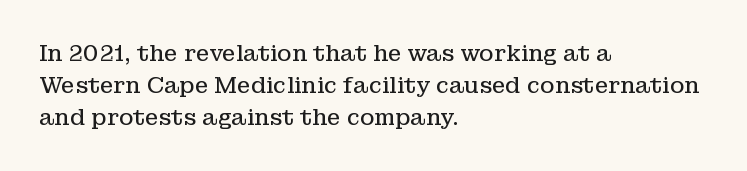
This sample uses an upright cut, with every glyph sitting square on the baseline. Check the space under the baseline: it is left empty. These lines are set flush left with a ragged right edge. Weight: not bold — regular or lighter.
